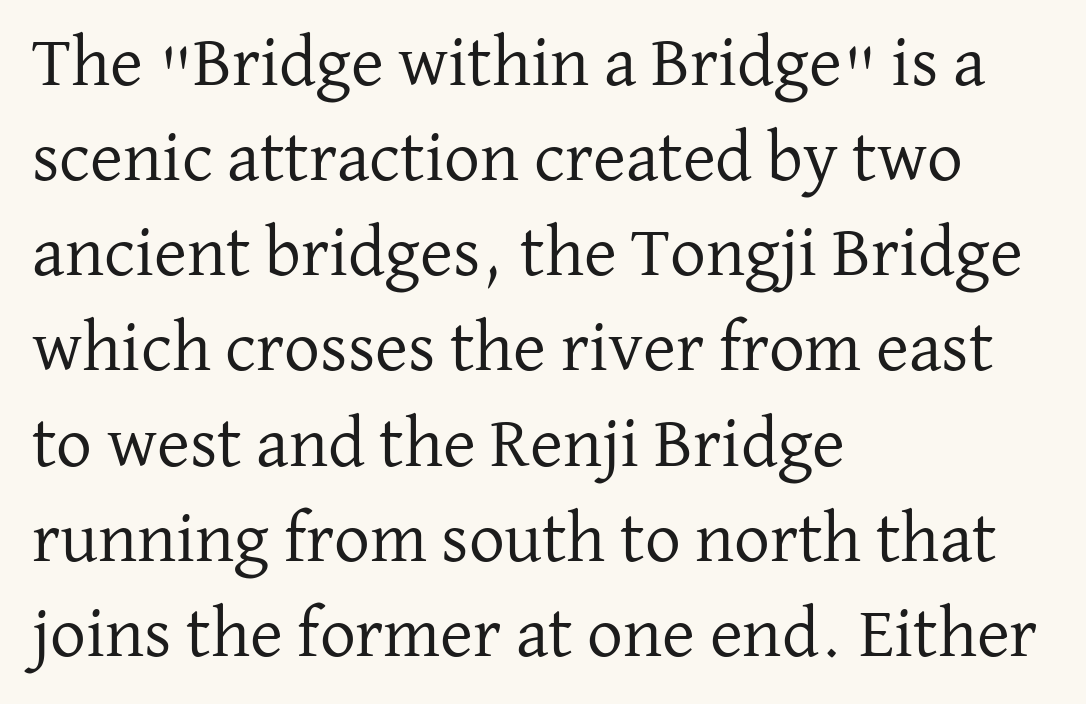
Is this a sans? No — the strokes have serifs. The weight tops out at a normal text grade. In terms of leading, this rendering sits right in the middle. Character widths vary here, with narrow letters taking less room than wide ones.
